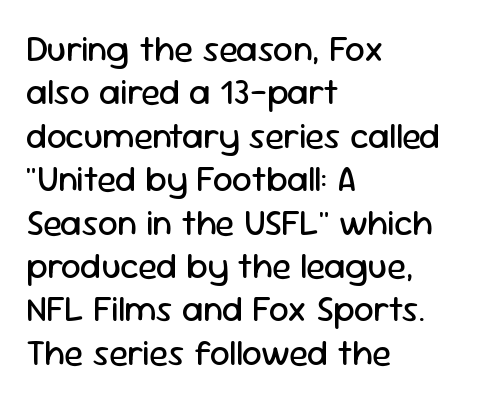
{"serif": "no", "italic": "no", "bold": "no", "weight": "regular", "width": "normal", "stroke_contrast": "low", "x_height": "medium", "monospaced": "no", "underline": "no", "align": "left", "line_spacing_ratio": 1.24, "letter_spacing": "normal", "letter_spacing_em": 0.0, "glyph_px": 35}
